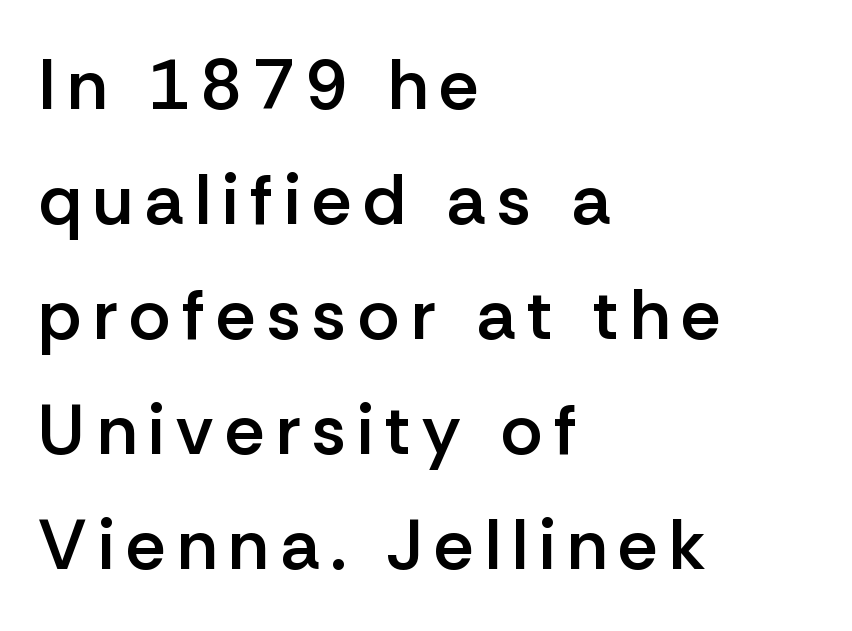
{"serif": "no", "italic": "no", "bold": "semi", "weight": "semibold", "width": "normal", "stroke_contrast": "low", "x_height": "medium", "monospaced": "no", "underline": "no", "align": "left", "line_spacing": "normal", "line_spacing_ratio": 1.62, "glyph_px": 71}
